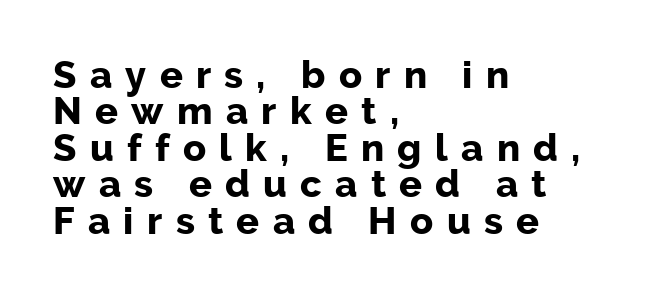
{"serif": "no", "italic": "no", "bold": "yes", "weight": "bold", "width": "normal", "stroke_contrast": "low", "x_height": "medium", "monospaced": "no", "underline": "no", "align": "left", "line_spacing": "tight", "line_spacing_ratio": 0.96, "letter_spacing": "wide", "letter_spacing_em": 0.35, "glyph_px": 38}
